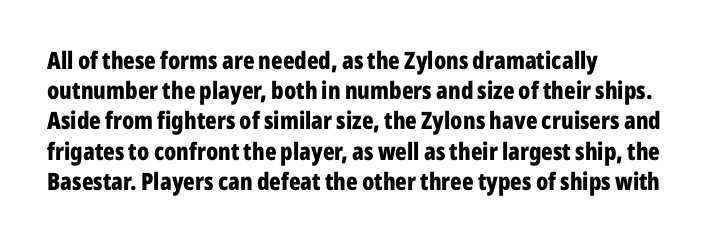
{"italic": "no", "bold": "yes", "underline": "no", "align": "left", "line_spacing": "normal", "line_spacing_ratio": 1.26, "letter_spacing": "normal", "letter_spacing_em": 0.0, "glyph_px": 24}
